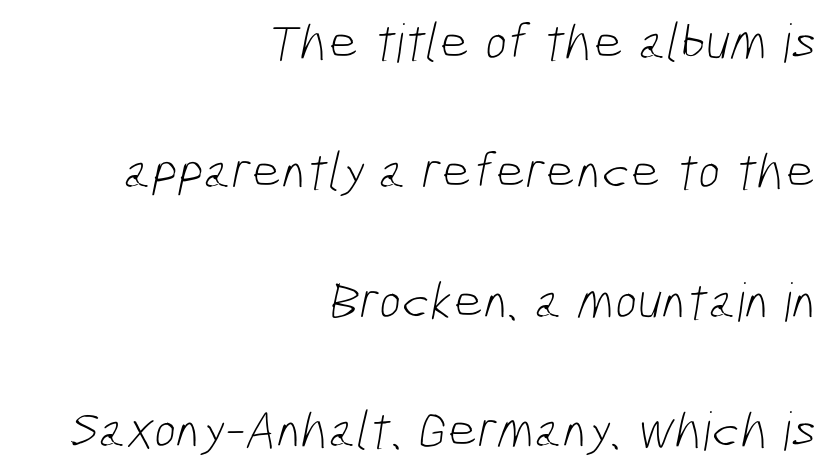
{"serif": "no", "bold": "no", "weight": "light", "width": "condensed", "stroke_contrast": "low", "x_height": "medium", "monospaced": "no", "underline": "no", "align": "right", "line_spacing": "loose", "line_spacing_ratio": 2.44, "letter_spacing": "normal", "letter_spacing_em": 0.0, "glyph_px": 53}
